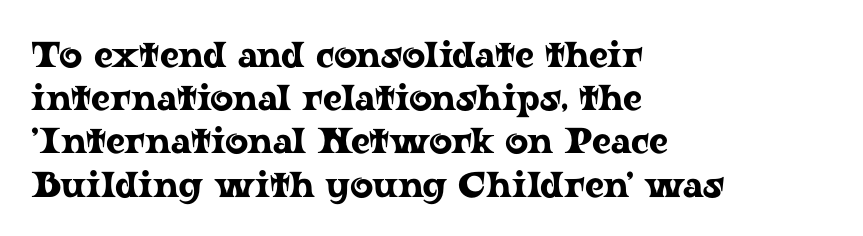
The ragged edge is on the right, which tells us the setting is flush left. What stands out about the letter spacing? Nothing — it is the standard amount. This rendering features lettering with no underline. The letters stand straight up with perfectly vertical stems. The text was rendered using a seriffed face with decorative stroke endings.
